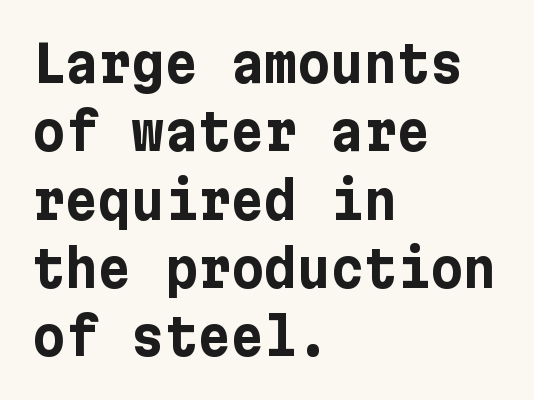
As a designer I'd log this as weight 700, bold. Classification — sans serif. Bare-footed words on every line. Interline gaps are of average width in this sample. Upright lettering throughout. These lines stack with their left ends in a neat column.
